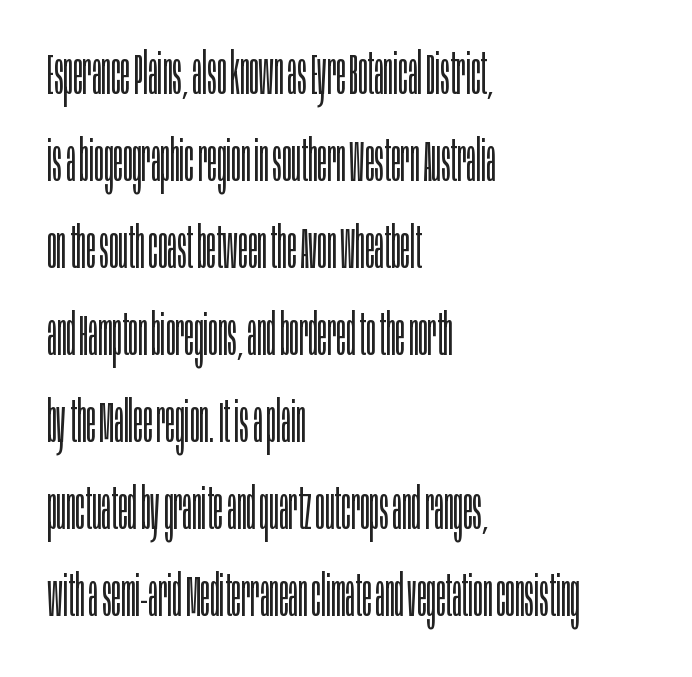
The image shows 58 px light, condensed sans-serif type, upright; set left-aligned, normal line spacing (1.5x), normal letter spacing, not underlined; low stroke contrast and a large x-height.
